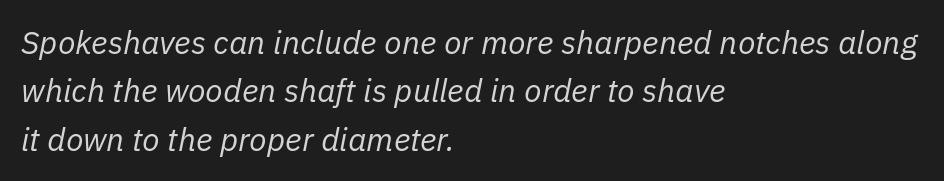
{"italic": "yes", "lean": "right", "slant_degrees": 11, "bold": "no", "weight": "regular", "width": "normal", "stroke_contrast": "low", "x_height": "medium", "monospaced": "no", "underline": "no", "align": "left", "line_spacing": "normal", "line_spacing_ratio": 1.51, "letter_spacing": "normal", "letter_spacing_em": 0.0, "glyph_px": 32}
